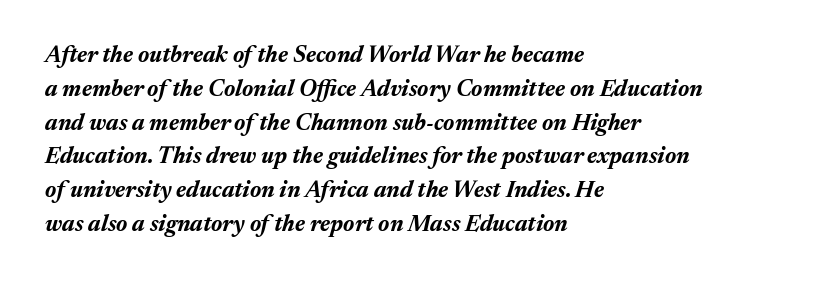
The image shows 23 px bold type, italic (leaning right); set left-aligned, normal line spacing (1.47x), normal letter spacing, not underlined.
